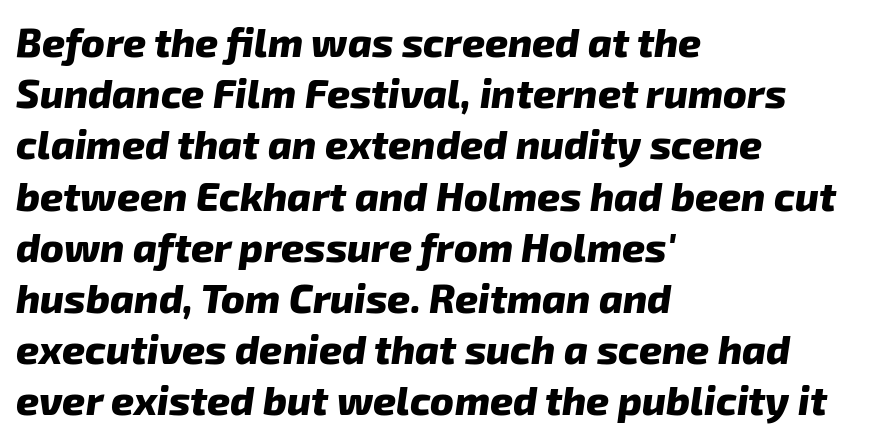
Q: Is the text bold? A: Yes.
Q: Is the typeface a serif or a sans-serif typeface? A: Sans-serif.
Q: Is the text underlined? A: No.
Q: How is the paragraph aligned? A: Left-aligned.
Q: Is the spacing between letters normal or unusually wide? A: Normal.
Q: Is the spacing between lines tight, normal or loose? A: Normal.
Q: Width (condensed, normal, or wide)? A: Normal.
Q: Stroke contrast? A: Low.
Q: x-height? A: Medium.
Q: Monospaced? A: No.
